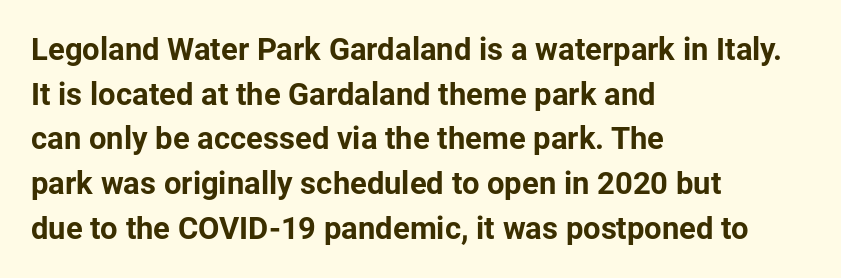
Q: Is the text bold? A: Yes.
Q: Is the text italic (slanted)? A: No, it is upright.
Q: Is the typeface a serif or a sans-serif typeface? A: Sans-serif.
Q: Is the text underlined? A: No.
Q: How is the paragraph aligned? A: Left-aligned.
Q: Is the spacing between letters normal or unusually wide? A: Normal.
Q: Is the spacing between lines tight, normal or loose? A: Normal.
Q: Width (condensed, normal, or wide)? A: Normal.
Q: Stroke contrast? A: Low.
Q: x-height? A: Medium.
Q: Monospaced? A: No.
